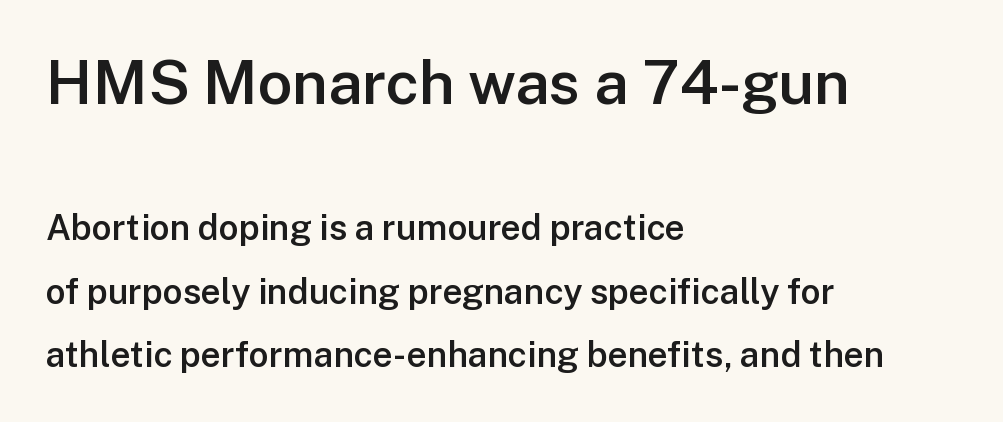
Posture: vertical. If you squint, the top block still reads clearly — it's the larger of the two. This sample has the flowing, uneven cadence of proportional lettering. Each word holds together tightly as a unit, with standard inter-letter gaps. Glance below the letters and you will spot only blank space. Which margin do the lines hug? The left one — the right edge is uneven.
